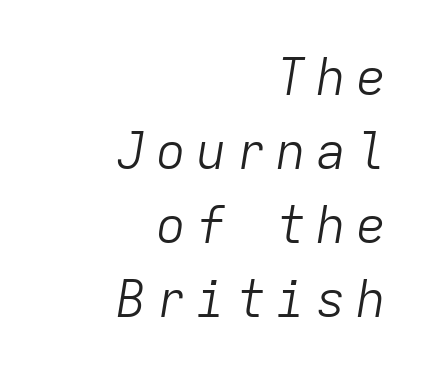
The image shows 50 px light type, italic (leaning right), monospaced; set right-aligned, normal line spacing (1.48x), unusually wide letter spacing (+0.2 em), not underlined; low stroke contrast and a medium x-height.
